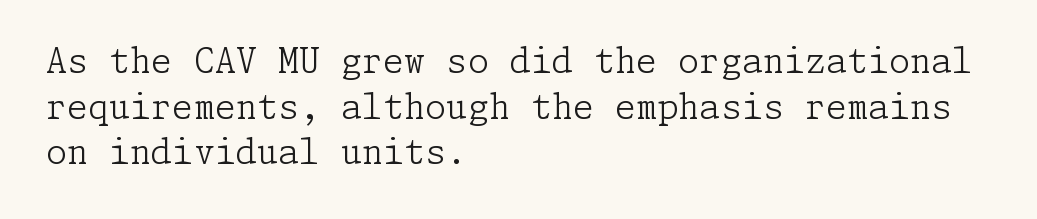
Q: Is the text bold? A: No.
Q: Is the text italic (slanted)? A: No, it is upright.
Q: Is the typeface a serif or a sans-serif typeface? A: Serif.
Q: Is the text underlined? A: No.
Q: How is the paragraph aligned? A: Left-aligned.
Q: Is the spacing between letters normal or unusually wide? A: Normal.
Q: Is the spacing between lines tight, normal or loose? A: Normal.
Q: Width (condensed, normal, or wide)? A: Normal.
Q: Stroke contrast? A: Low.
Q: x-height? A: Medium.
